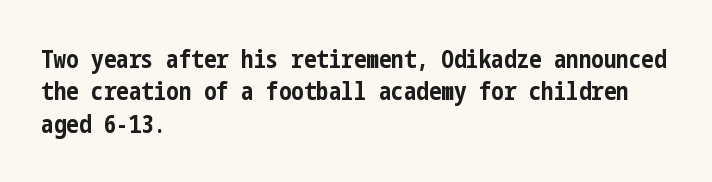
A typesetter would mark this as roman, not italic. The strokes are fattened all the way to bold. Beneath every word, the page is bare. The letters sit at their default tracking, neither squeezed nor spread. Notice how the passage keeps a crisp vertical edge on the left only. The lines sit at an ordinary, default distance from one another.
